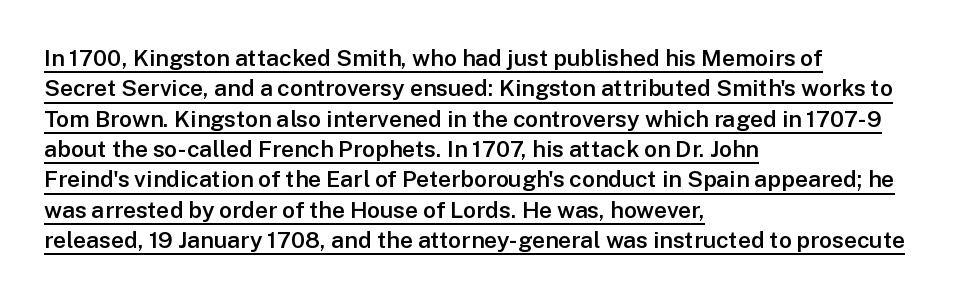
Q: Is the text bold? A: Semi-bold.
Q: Is the text italic (slanted)? A: No, it is upright.
Q: Is the text underlined? A: Yes.
Q: How is the paragraph aligned? A: Left-aligned.
Q: Is the spacing between letters normal or unusually wide? A: Normal.
Q: Is the spacing between lines tight, normal or loose? A: Normal.
